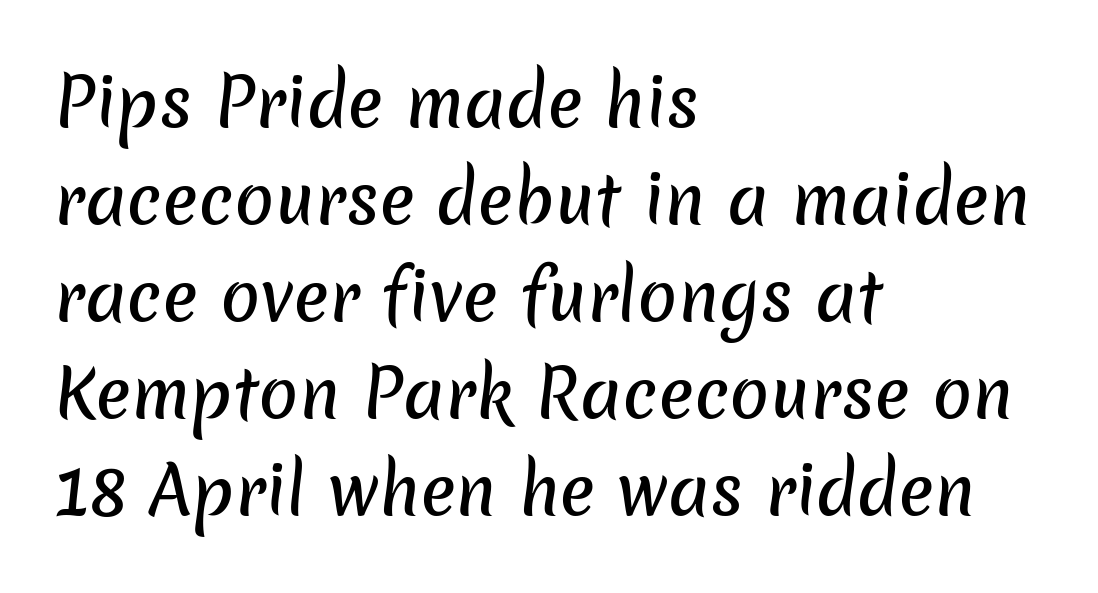
{"serif": "no", "width": "normal", "stroke_contrast": "low", "x_height": "medium", "monospaced": "no", "underline": "no", "align": "left", "line_spacing": "normal", "line_spacing_ratio": 1.47, "letter_spacing": "normal", "letter_spacing_em": 0.0, "glyph_px": 66}
